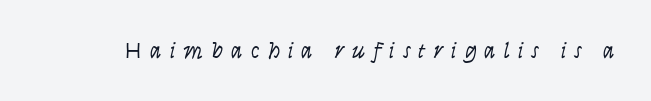
Q: Is the text bold? A: No.
Q: Is the text italic (slanted)? A: Yes.
Q: Is the text underlined? A: No.
Q: Is the spacing between letters normal or unusually wide? A: Unusually wide.
